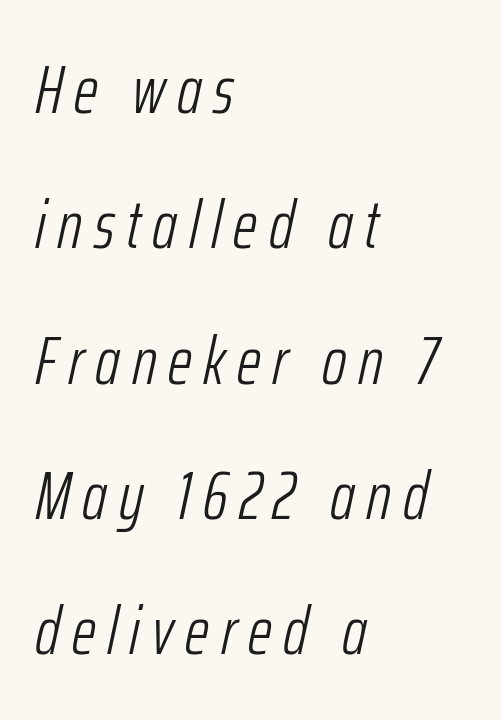
{"italic": "yes", "lean": "right", "slant_degrees": 12, "bold": "no", "weight": "light", "width": "condensed", "stroke_contrast": "low", "x_height": "medium", "monospaced": "no", "underline": "no", "align": "left", "line_spacing": "loose", "line_spacing_ratio": 1.99, "glyph_px": 68}
